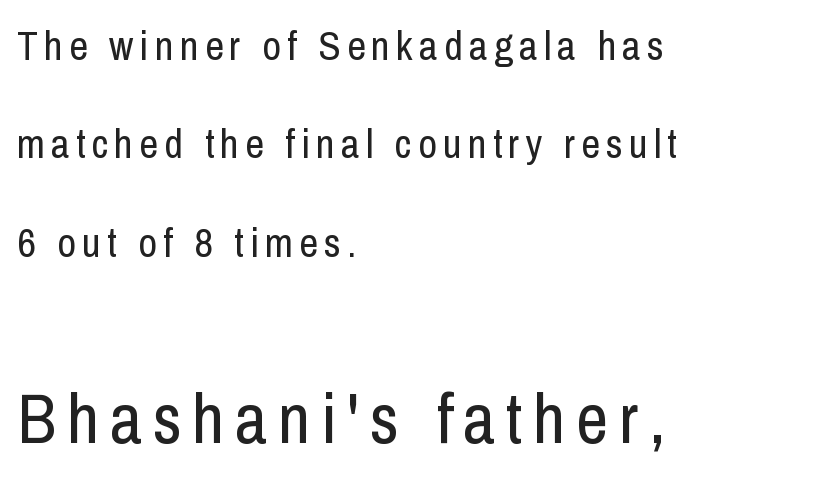
The image shows 71 px regular-weight, condensed sans-serif type, upright; set left-aligned, loose line spacing (2.4x), not underlined; the second (bottom) block is 1.73x larger; low stroke contrast and a medium x-height.
